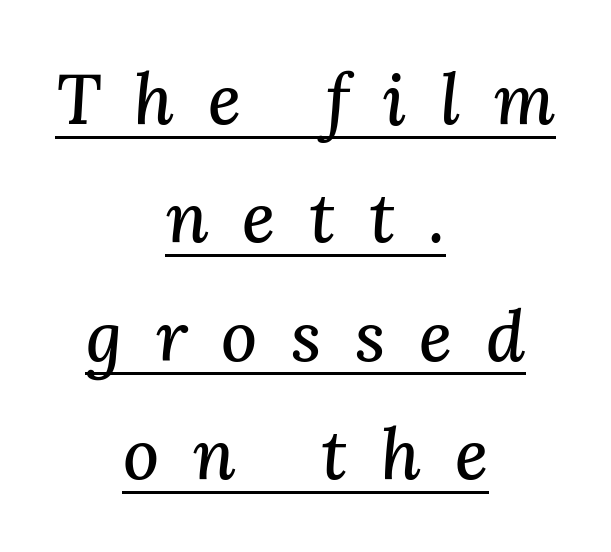
{"serif": "yes", "italic": "yes", "lean": "right", "slant_degrees": 3, "width": "normal", "stroke_contrast": "medium", "x_height": "medium", "monospaced": "no", "underline": "yes", "align": "center", "line_spacing": "normal", "line_spacing_ratio": 1.69, "letter_spacing": "wide", "letter_spacing_em": 0.48, "glyph_px": 70}
